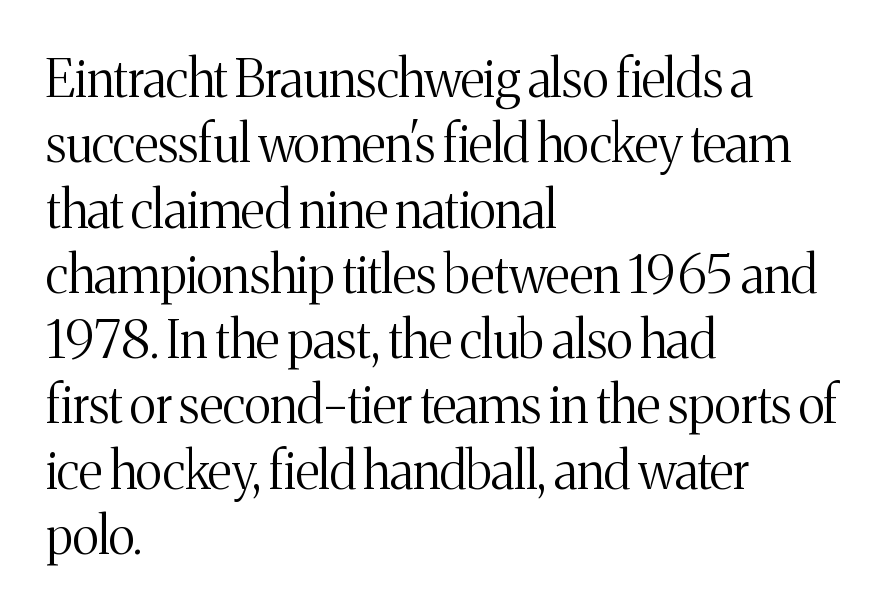
The image shows 51 px light serif type, upright; set left-aligned, normal line spacing (1.28x), normal letter spacing, not underlined; medium stroke contrast and a medium x-height.
